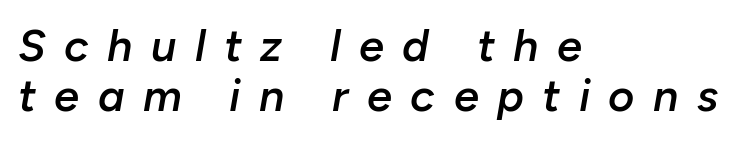
{"italic": "yes", "lean": "right", "slant_degrees": 10, "bold": "semi", "weight": "semibold", "width": "normal", "stroke_contrast": "low", "x_height": "medium", "monospaced": "no", "underline": "no", "align": "left", "line_spacing": "tight", "line_spacing_ratio": 1.12, "letter_spacing": "wide", "letter_spacing_em": 0.41, "glyph_px": 45}
